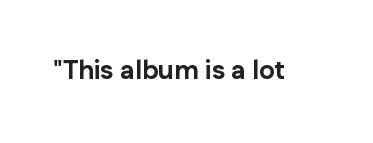
{"italic": "no", "bold": "yes", "underline": "no", "letter_spacing": "normal", "letter_spacing_em": 0.0, "glyph_px": 26}
